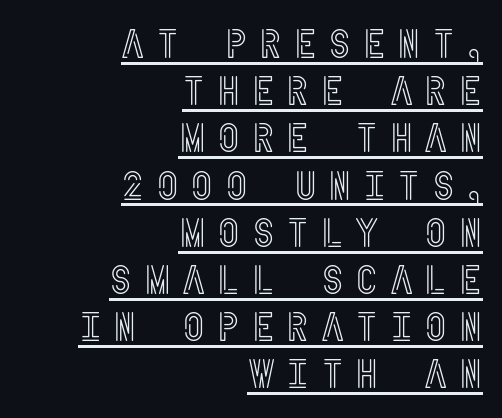
The image shows 40 px condensed type, upright; set right-aligned, line spacing 1.18x, unusually wide letter spacing (+0.28 em), underlined; a large x-height.
